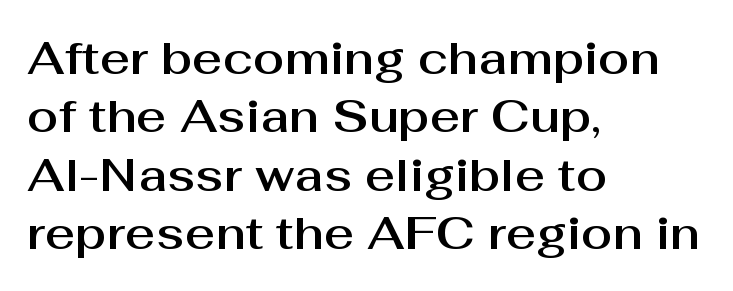
Q: Is the text italic (slanted)? A: No, it is upright.
Q: Is the typeface a serif or a sans-serif typeface? A: Sans-serif.
Q: Is the text underlined? A: No.
Q: How is the paragraph aligned? A: Left-aligned.
Q: Is the spacing between letters normal or unusually wide? A: Normal.
Q: Is the spacing between lines tight, normal or loose? A: Normal.
Q: Width (condensed, normal, or wide)? A: Normal.
Q: Stroke contrast? A: Medium.
Q: x-height? A: Medium.
Q: Monospaced? A: No.
